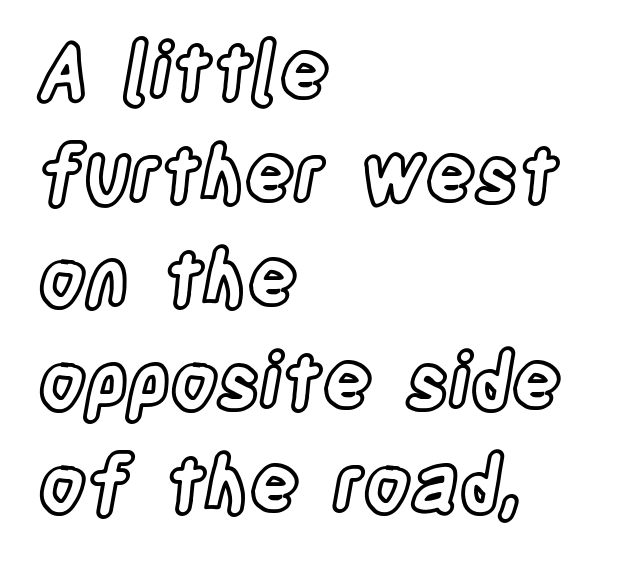
The image shows 76 px condensed type; set left-aligned, normal line spacing (1.36x), normal letter spacing, not underlined; a large x-height.
